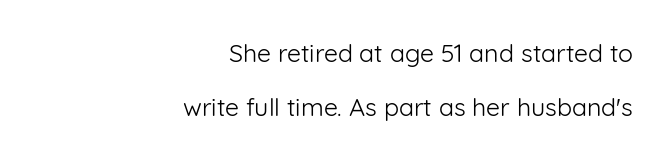
Q: Is the text bold? A: No.
Q: Is the text italic (slanted)? A: No, it is upright.
Q: Is the text underlined? A: No.
Q: How is the paragraph aligned? A: Right-aligned.
Q: Is the spacing between letters normal or unusually wide? A: Normal.
Q: Is the spacing between lines tight, normal or loose? A: Loose.
